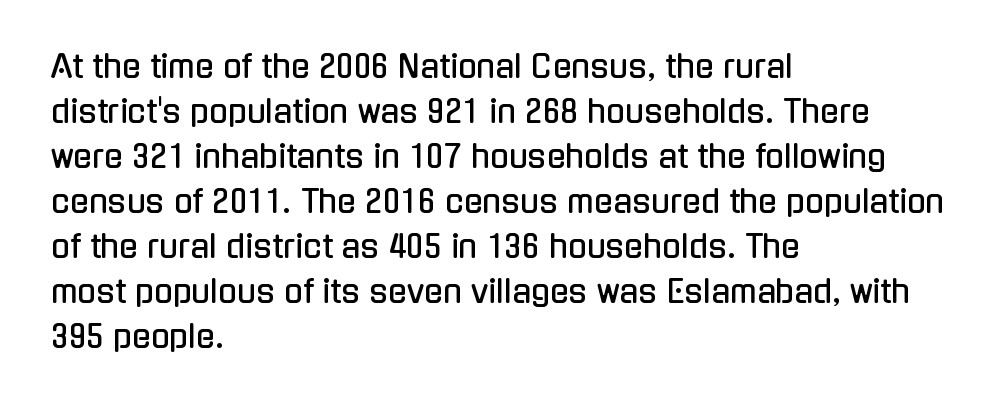
The passage shown stacks its lines at a standard gap. Regarding serifs, this sample does without them. In CSS terms this would be text-align: left. The lettering holds an erect, upright posture throughout.
